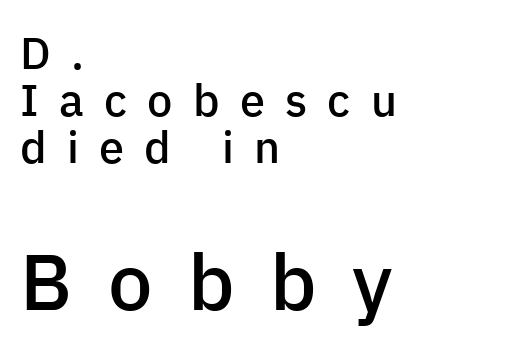
The letters advance in unequal steps, a hallmark of proportional type. Beneath every word, the page is bare. Each new line begins almost immediately beneath the previous one. The sample has been set in demibold, a notch under bold. Characters remain perfectly vertical along every line.
